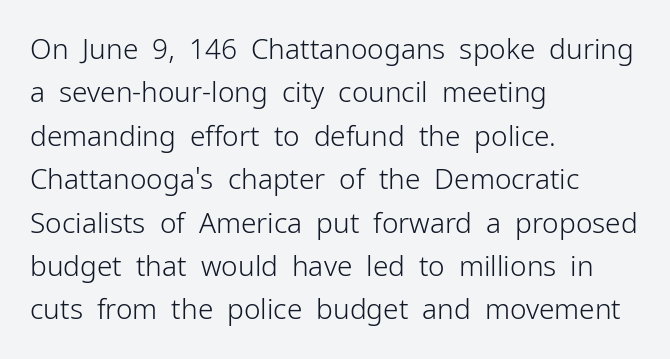
The image shows 28 px light sans-serif type, upright; set left-aligned, normal line spacing (1.55x), normal letter spacing, not underlined; low stroke contrast and a medium x-height.
